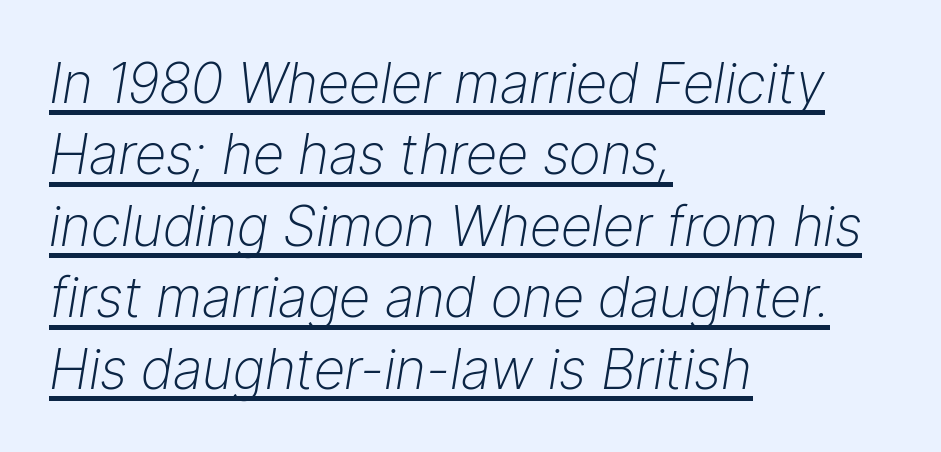
{"italic": "yes", "lean": "right", "slant_degrees": 9, "bold": "no", "weight": "light", "width": "normal", "stroke_contrast": "low", "x_height": "medium", "monospaced": "no", "underline": "yes", "align": "left", "line_spacing": "normal", "line_spacing_ratio": 1.3, "letter_spacing": "normal", "letter_spacing_em": 0.0, "glyph_px": 55}
